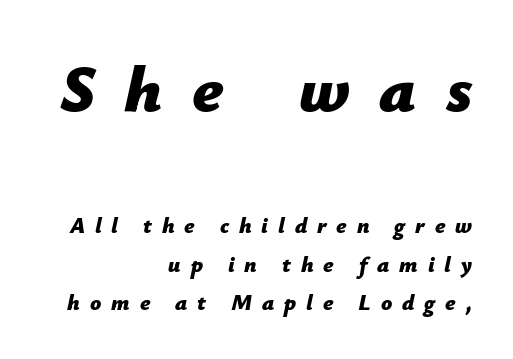
{"italic": "yes", "lean": "right", "slant_degrees": 12, "bold": "yes", "weight": "bold", "width": "normal", "stroke_contrast": "low", "x_height": "medium", "monospaced": "no", "underline": "no", "align": "right", "line_spacing_ratio": 1.75, "letter_spacing": "wide", "letter_spacing_em": 0.45, "larger_block": "first", "size_ratio": 3.0, "glyph_px": 66}
